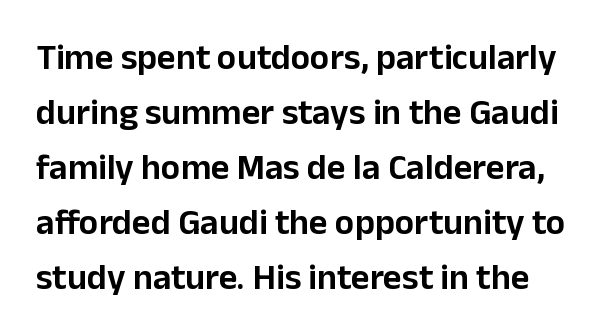
Q: Is the text italic (slanted)? A: No, it is upright.
Q: Is the typeface a serif or a sans-serif typeface? A: Sans-serif.
Q: Is the text underlined? A: No.
Q: Is the spacing between letters normal or unusually wide? A: Normal.
Q: Is the spacing between lines tight, normal or loose? A: Normal.
Q: Width (condensed, normal, or wide)? A: Normal.
Q: Stroke contrast? A: Low.
Q: x-height? A: Medium.
Q: Monospaced? A: No.
